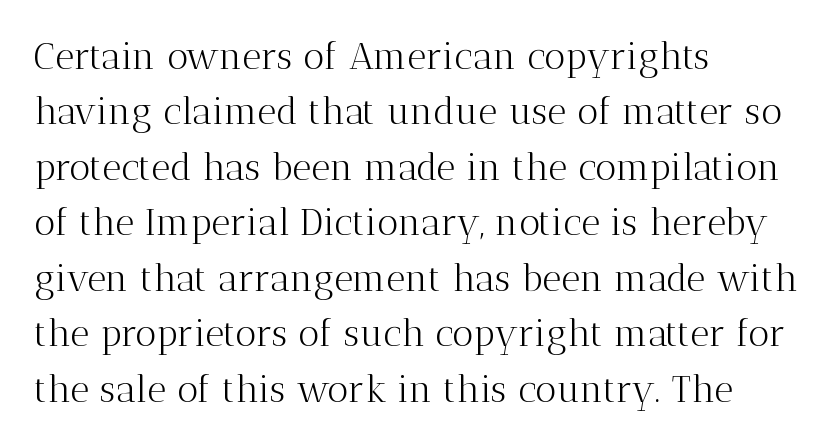
{"serif": "yes", "italic": "no", "bold": "no", "weight": "light", "width": "normal", "stroke_contrast": "medium", "x_height": "medium", "monospaced": "no", "underline": "no", "align": "left", "line_spacing": "normal", "line_spacing_ratio": 1.5, "letter_spacing": "normal", "letter_spacing_em": 0.0, "glyph_px": 37}
